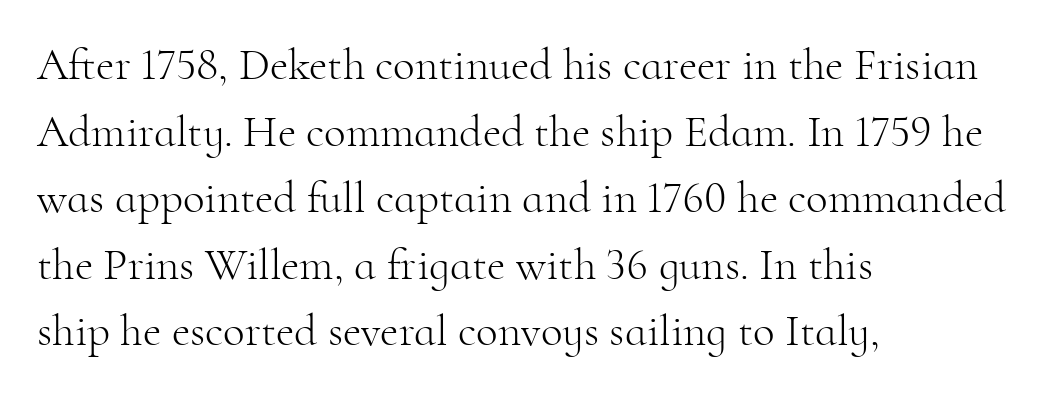
The rendering uses natural spacing where letterforms have individual widths. The compositor pushed each line to the left boundary. Students, note that the glyphs here touch the page at normal intervals. This is serif lettering, the kind often seen in printed books.
